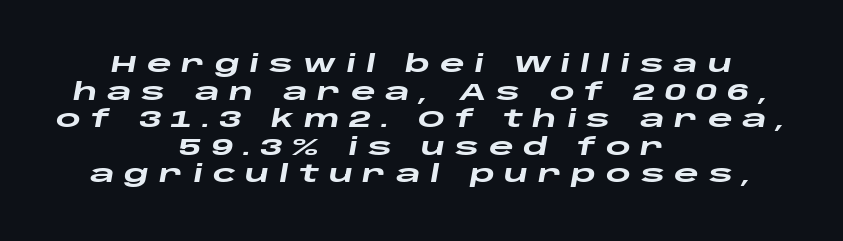
The image shows 24 px bold type, italic (leaning right); set centered, tight line spacing (1.15x), unusually wide letter spacing (+0.4 em), not underlined.
